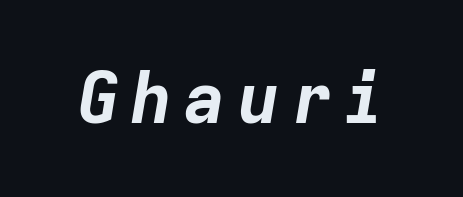
The image shows 72 px bold type, italic (leaning right), monospaced; set not underlined; low stroke contrast and a medium x-height.
